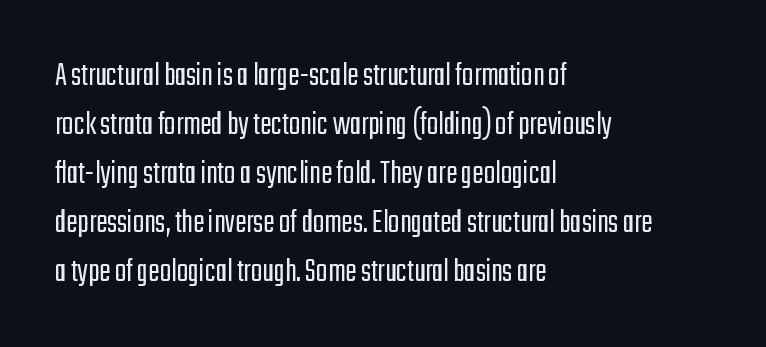
{"serif": "no", "italic": "no", "bold": "no", "weight": "light", "width": "condensed", "stroke_contrast": "low", "x_height": "medium", "monospaced": "no", "underline": "no", "align": "left", "line_spacing": "normal", "line_spacing_ratio": 1.44, "letter_spacing": "normal", "letter_spacing_em": 0.0, "glyph_px": 34}
